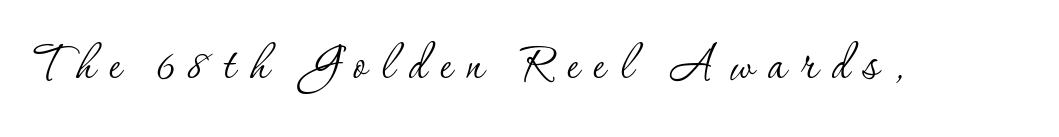
Varying glyph widths throughout — classic text-font behaviour. The passage shown is typeset with a serif family. The face looks like a standard text weight, possibly lighter. Here the glyphs are tracked loosely, breaking word shapes into spaced letters.
